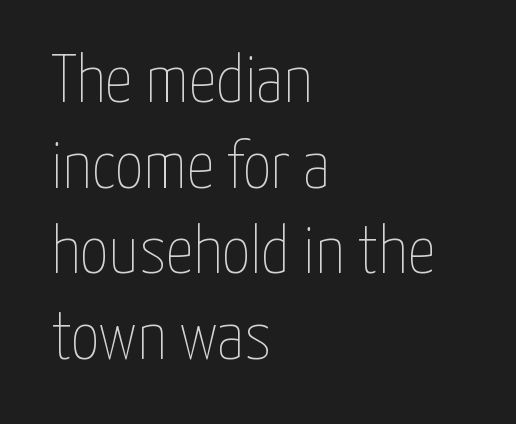
Q: Is the text bold? A: No.
Q: Is the text italic (slanted)? A: No, it is upright.
Q: Is the text underlined? A: No.
Q: How is the paragraph aligned? A: Left-aligned.
Q: Is the spacing between letters normal or unusually wide? A: Normal.
Q: Width (condensed, normal, or wide)? A: Condensed.
Q: Stroke contrast? A: Low.
Q: x-height? A: Medium.
Q: Monospaced? A: No.
